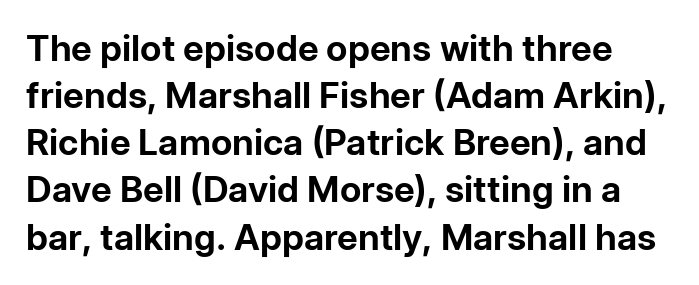
A typesetter would mark this as roman, not italic. Glyph-to-glyph distance matches everyday printed text. The letters are bold, with thick, heavy strokes. The font family rendered here belongs to the sans-serif group. This sample keeps an unexceptional amount of space between lines.
